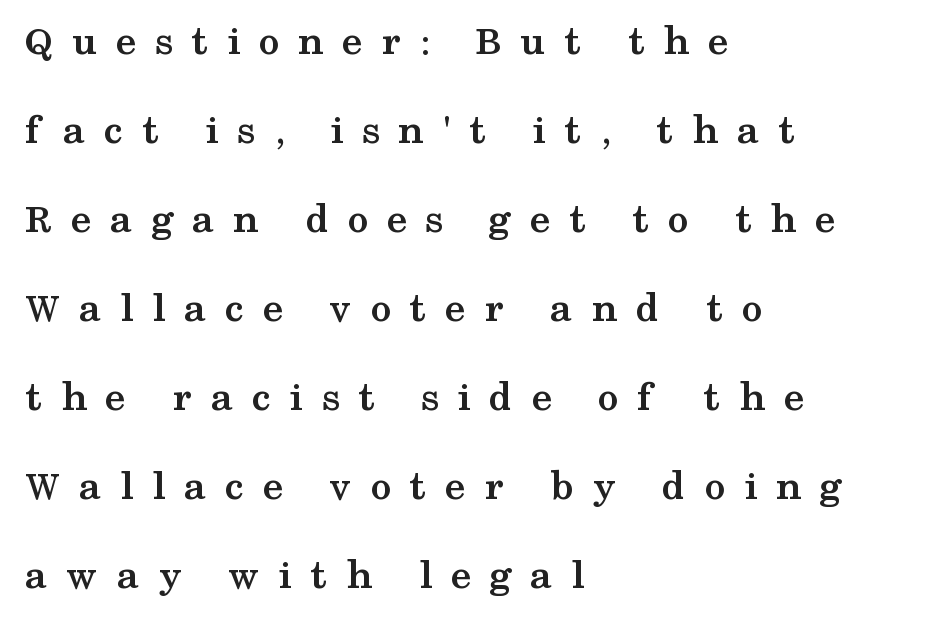
{"serif": "yes", "italic": "no", "bold": "yes", "weight": "semibold", "width": "wide", "stroke_contrast": "medium", "x_height": "medium", "monospaced": "no", "underline": "no", "align": "left", "line_spacing": "loose", "line_spacing_ratio": 2.12, "letter_spacing": "wide", "letter_spacing_em": 0.44, "glyph_px": 42}
